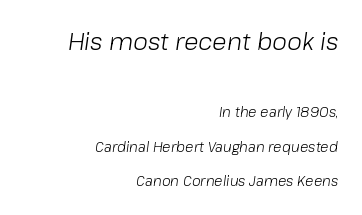
The image shows 24 px text type, italic (leaning right); set right-aligned, loose line spacing (2.46x), normal letter spacing, not underlined; the first (top) block is 1.71x larger.
